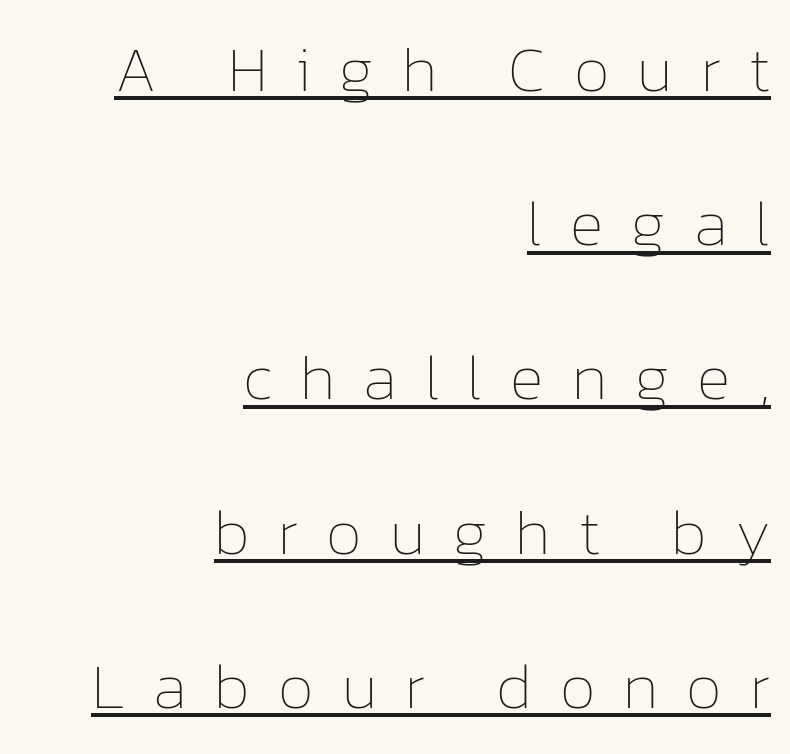
Q: Is the text bold? A: No.
Q: Is the text italic (slanted)? A: No, it is upright.
Q: Is the text underlined? A: Yes.
Q: How is the paragraph aligned? A: Right-aligned.
Q: Is the spacing between letters normal or unusually wide? A: Unusually wide.
Q: Is the spacing between lines tight, normal or loose? A: Loose.
Q: Width (condensed, normal, or wide)? A: Normal.
Q: Stroke contrast? A: Low.
Q: x-height? A: Medium.
Q: Monospaced? A: No.
